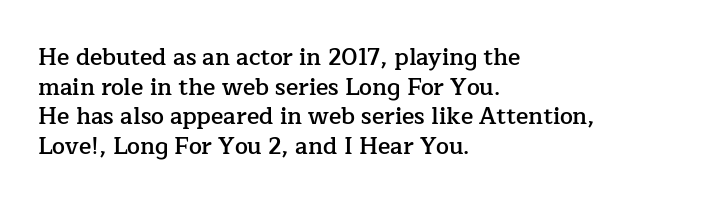
{"italic": "no", "bold": "semi", "underline": "no", "align": "left", "line_spacing": "normal", "line_spacing_ratio": 1.29, "letter_spacing": "normal", "letter_spacing_em": 0.0, "glyph_px": 23}
